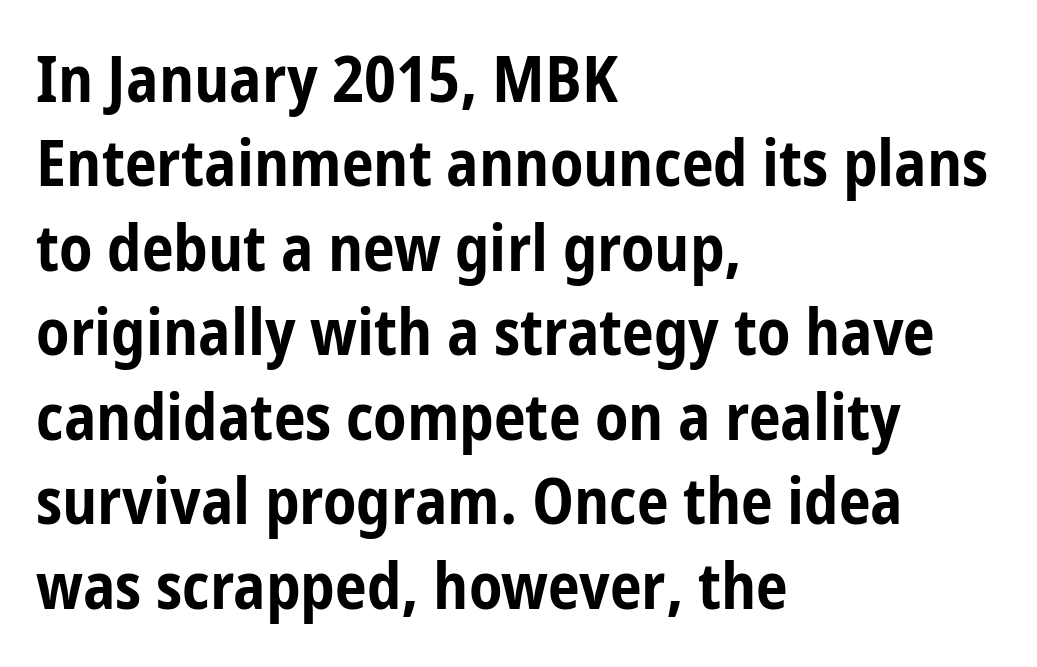
The image shows 64 px bold, condensed sans-serif type, upright; set left-aligned, normal line spacing (1.32x), normal letter spacing, not underlined; low stroke contrast and a medium x-height.
